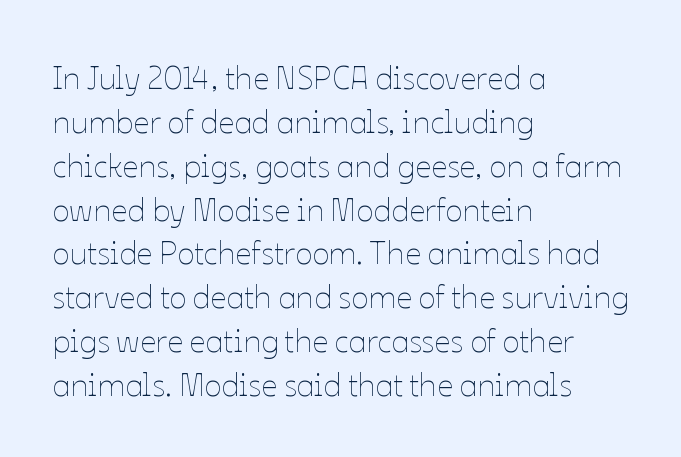
{"italic": "no", "bold": "no", "weight": "thin", "width": "normal", "stroke_contrast": "low", "x_height": "medium", "monospaced": "no", "underline": "no", "align": "left", "line_spacing": "normal", "line_spacing_ratio": 1.37, "letter_spacing": "normal", "letter_spacing_em": 0.0, "glyph_px": 32}
